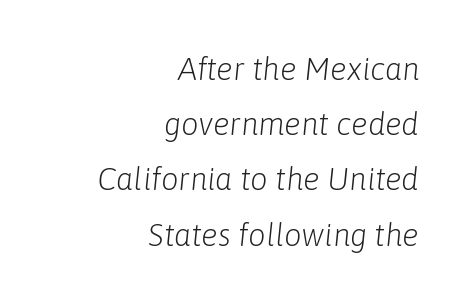
The image shows 31 px light type, italic (leaning right); set right-aligned, line spacing 1.78x, normal letter spacing, not underlined; low stroke contrast and a medium x-height.
